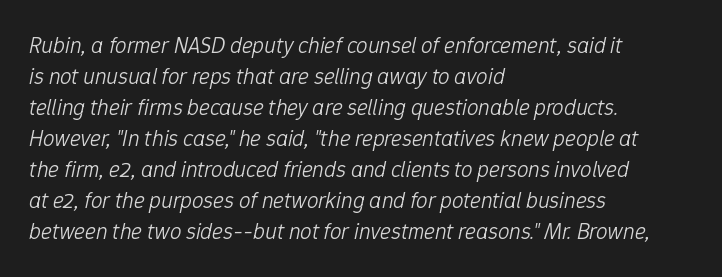
{"italic": "yes", "lean": "right", "slant_degrees": 12, "bold": "no", "underline": "no", "align": "left", "line_spacing": "normal", "line_spacing_ratio": 1.35, "letter_spacing": "normal", "letter_spacing_em": 0.0, "glyph_px": 23}
